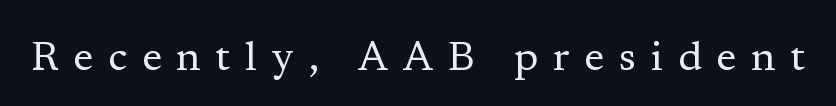
{"serif": "yes", "italic": "no", "bold": "no", "weight": "regular", "width": "normal", "stroke_contrast": "low", "x_height": "medium", "monospaced": "no", "underline": "no", "letter_spacing": "wide", "letter_spacing_em": 0.36, "glyph_px": 41}
